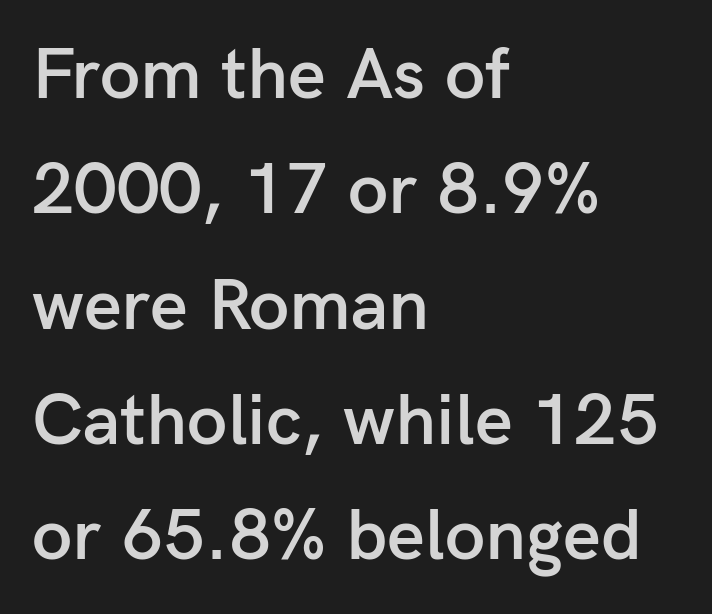
Each glyph is drawn with semibold strokes, heavier than normal yet not fully bold. A student would call this left alignment; a typographer would say flush left, rag right. Bare-footed words on every line. If you measured baseline to baseline, you'd find a middling distance. The typeface chosen for these lines omits serifs.
